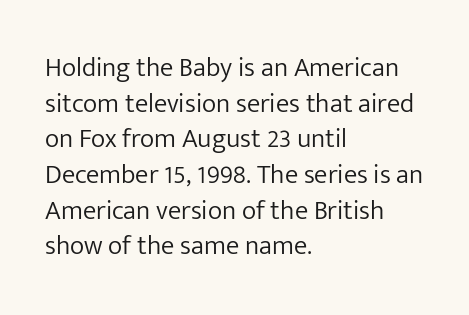
{"italic": "no", "bold": "no", "underline": "no", "align": "left", "line_spacing": "normal", "line_spacing_ratio": 1.32, "letter_spacing": "normal", "letter_spacing_em": 0.0, "glyph_px": 27}
